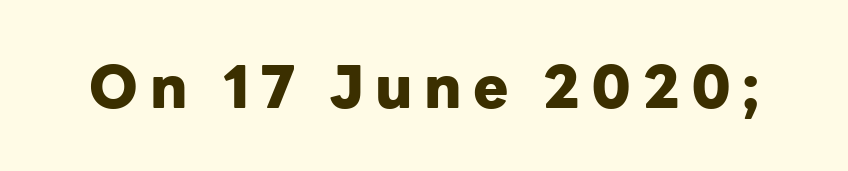
The image shows 59 px heavy sans-serif type, upright; set not underlined; low stroke contrast and a medium x-height.
